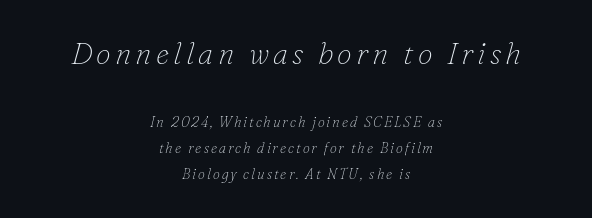
The image shows 30 px thin serif type, italic (leaning right); set centered, line spacing 1.85x, not underlined; the first (top) block is 2.14x larger; low stroke contrast and a small x-height.
